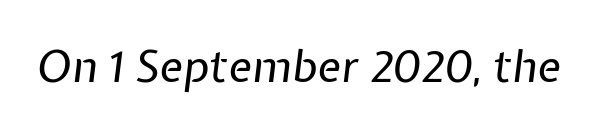
{"italic": "yes", "lean": "right", "slant_degrees": 7, "bold": "no", "weight": "regular", "width": "normal", "stroke_contrast": "low", "x_height": "medium", "monospaced": "no", "underline": "no", "letter_spacing": "normal", "letter_spacing_em": 0.0, "glyph_px": 44}
